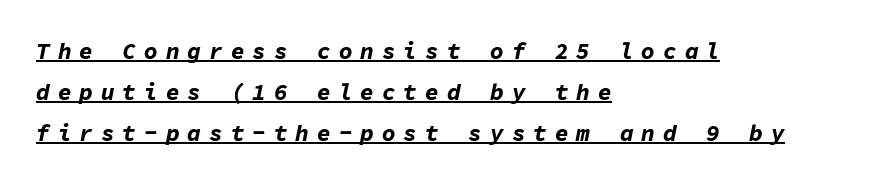
Q: Is the text bold? A: Yes.
Q: Is the text italic (slanted)? A: Yes, it leans right by about 11 degrees.
Q: Is the text underlined? A: Yes.
Q: How is the paragraph aligned? A: Left-aligned.
Q: Is the spacing between letters normal or unusually wide? A: Unusually wide.
